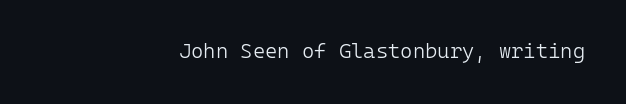
The image shows 21 px text type, upright; set right-aligned, normal letter spacing, not underlined.
